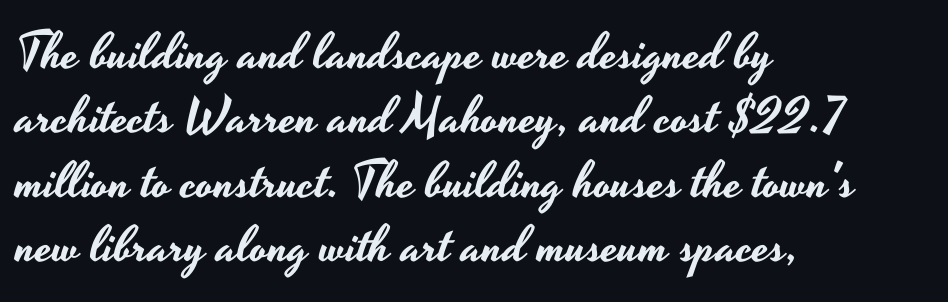
Whoever set this chose a conventional vertical rhythm. The words here are not underlined. The face used here is proportionally spaced, like ordinary book or web type. A classic flush-left, rag-right setting is used for this passage.
